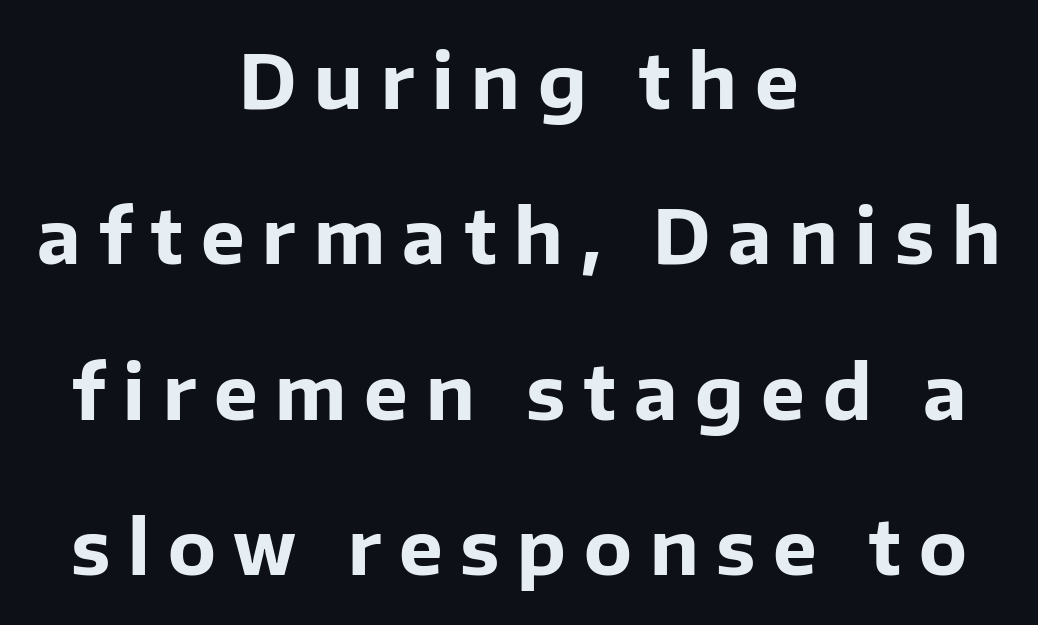
The image shows 74 px bold sans-serif type, upright; set centered, loose line spacing (2.1x), unusually wide letter spacing (+0.24 em), not underlined; low stroke contrast and a medium x-height.
